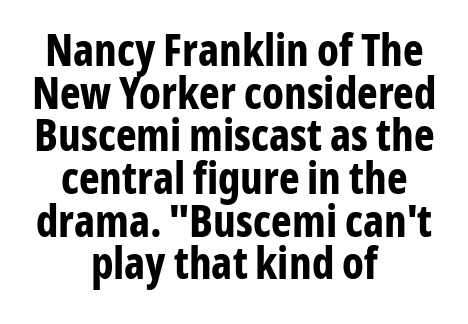
Q: Is the text bold? A: Yes.
Q: Is the text italic (slanted)? A: No, it is upright.
Q: Is the typeface a serif or a sans-serif typeface? A: Sans-serif.
Q: Is the text underlined? A: No.
Q: How is the paragraph aligned? A: Centered.
Q: Is the spacing between letters normal or unusually wide? A: Normal.
Q: Is the spacing between lines tight, normal or loose? A: Tight.
Q: Width (condensed, normal, or wide)? A: Condensed.
Q: Stroke contrast? A: Low.
Q: x-height? A: Medium.
Q: Monospaced? A: No.
